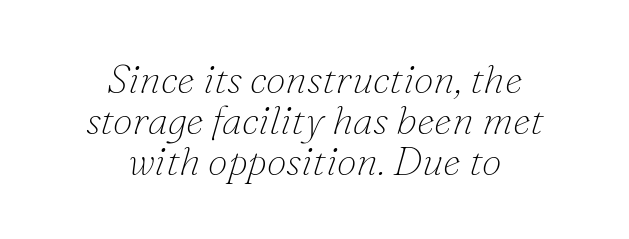
Regarding serifs, this sample has them. Caption: multi-line text, centered on the measure. Underline: absent. Compared with typical body copy, the letter spacing here is the same.
